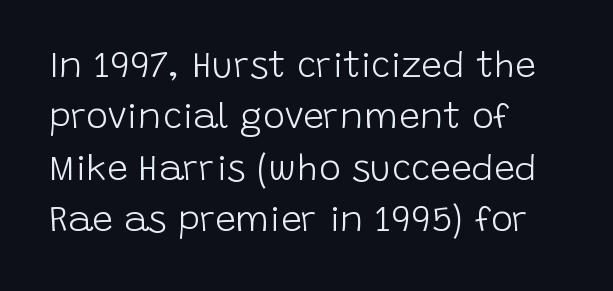
Check where the strokes stop: nothing finishes them off — pure sans. Quick note: underline off. Counters stay open thanks to moderate or lighter strokes. Each new line begins a customary step beneath the previous one. The rag falls on the right side of this text block. How are the letters spaced? Ordinarily, with no added tracking.
